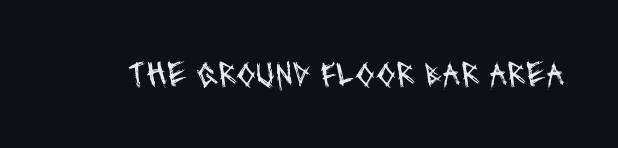
The image shows 36 px regular-weight, condensed sans-serif type; set normal letter spacing, not underlined; medium stroke contrast and a large x-height.
